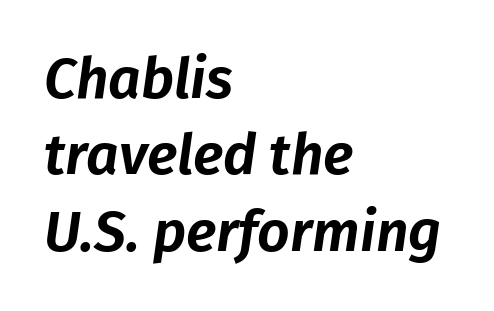
Q: Is the text italic (slanted)? A: Yes, it leans right by about 8 degrees.
Q: Is the text underlined? A: No.
Q: How is the paragraph aligned? A: Left-aligned.
Q: Is the spacing between letters normal or unusually wide? A: Normal.
Q: Is the spacing between lines tight, normal or loose? A: Normal.
Q: Width (condensed, normal, or wide)? A: Normal.
Q: Stroke contrast? A: Low.
Q: x-height? A: Medium.
Q: Monospaced? A: No.
